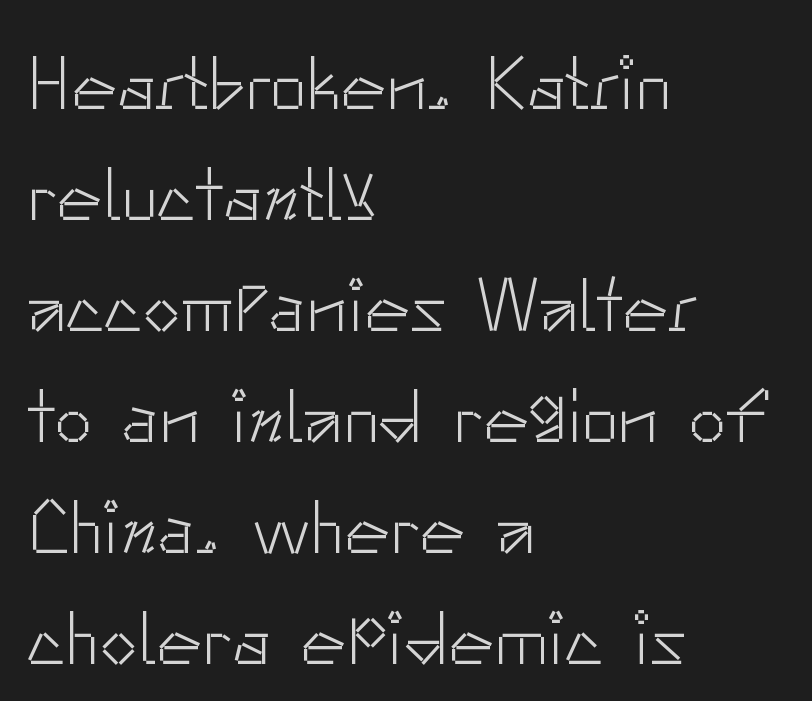
{"serif": "no", "italic": "no", "bold": "no", "weight": "light", "width": "normal", "stroke_contrast": "low", "x_height": "small", "monospaced": "no", "underline": "no", "align": "left", "line_spacing": "normal", "line_spacing_ratio": 1.46, "letter_spacing": "normal", "letter_spacing_em": 0.0, "glyph_px": 76}
